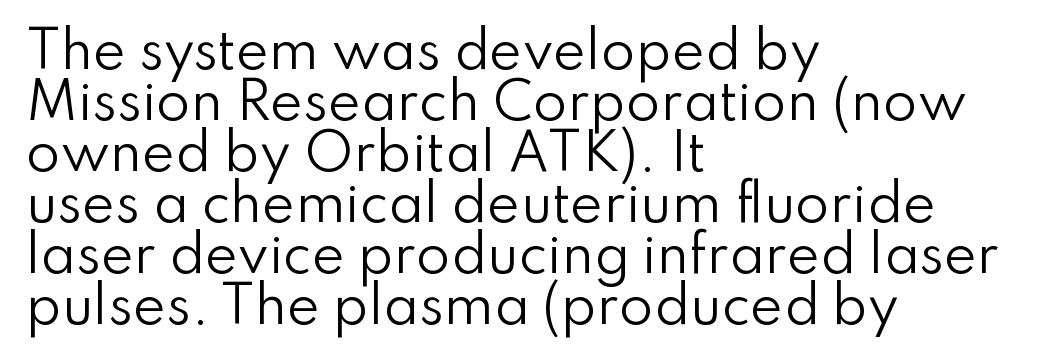
The block of text is dense from top to bottom, with scant space between rows. The compositor pushed each line to the left boundary. Posture: upright roman. The letters sit at their default tracking, neither squeezed nor spread.
